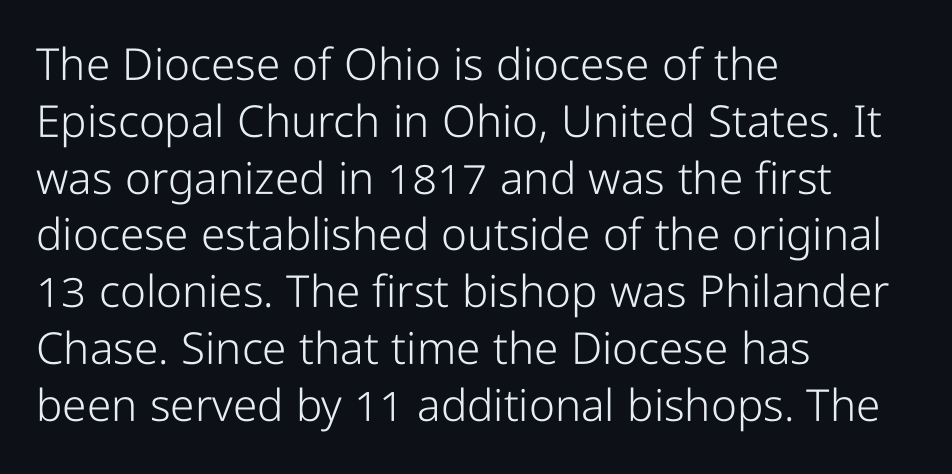
Q: Is the text bold? A: No.
Q: Is the text italic (slanted)? A: No, it is upright.
Q: Is the typeface a serif or a sans-serif typeface? A: Sans-serif.
Q: Is the text underlined? A: No.
Q: How is the paragraph aligned? A: Left-aligned.
Q: Is the spacing between letters normal or unusually wide? A: Normal.
Q: Is the spacing between lines tight, normal or loose? A: Normal.
Q: Width (condensed, normal, or wide)? A: Condensed.
Q: Stroke contrast? A: Low.
Q: x-height? A: Medium.
Q: Monospaced? A: No.
